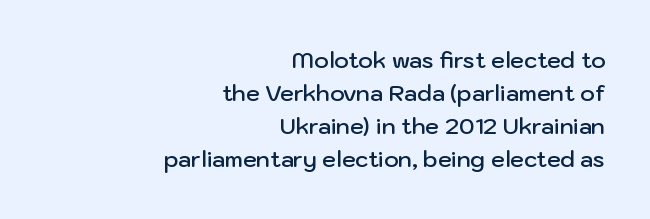
{"italic": "no", "bold": "semi", "underline": "no", "align": "right", "line_spacing": "normal", "line_spacing_ratio": 1.5, "letter_spacing": "normal", "letter_spacing_em": 0.0, "glyph_px": 22}
